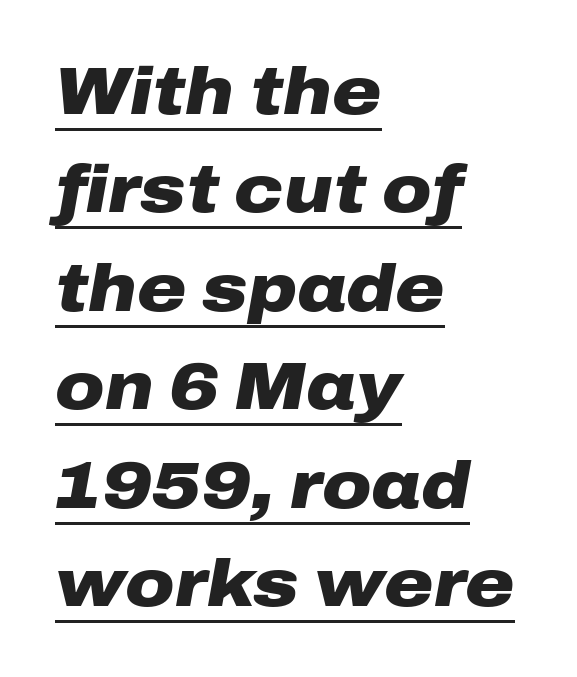
Descenders here cross a horizontal rule under the line. Typographic density is high because the face is bold. The lines in this sample share a left origin and differ only in where they stop. The passage shown stacks its lines at a standard gap. There is no visible air inserted between adjacent glyphs.
